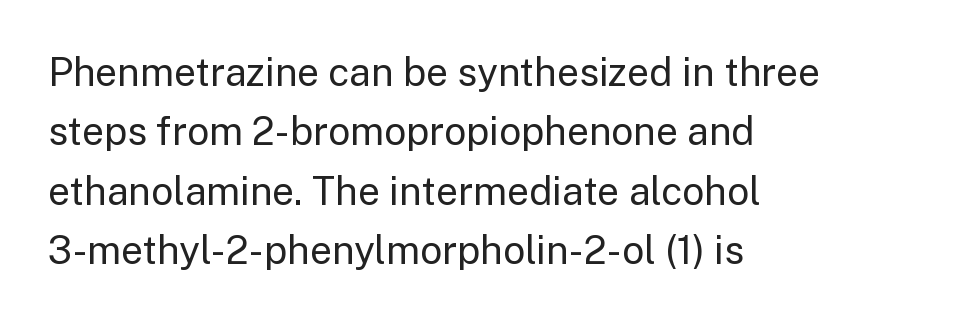
The image shows 39 px regular-weight sans-serif type, upright; set left-aligned, normal line spacing (1.52x), normal letter spacing, not underlined; low stroke contrast and a medium x-height.
